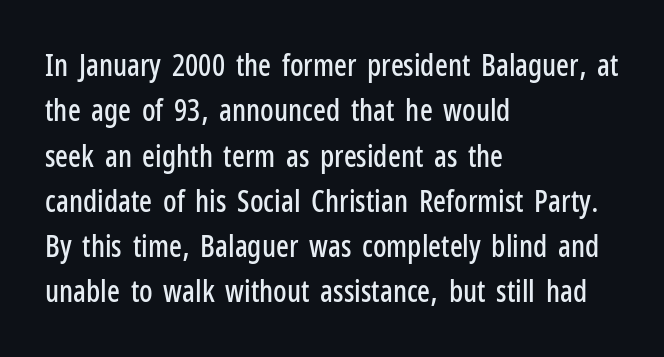
Q: Is the text italic (slanted)? A: No, it is upright.
Q: Is the typeface a serif or a sans-serif typeface? A: Sans-serif.
Q: Is the text underlined? A: No.
Q: How is the paragraph aligned? A: Left-aligned.
Q: Is the spacing between letters normal or unusually wide? A: Normal.
Q: Is the spacing between lines tight, normal or loose? A: Normal.
Q: Width (condensed, normal, or wide)? A: Condensed.
Q: Stroke contrast? A: Low.
Q: x-height? A: Medium.
Q: Monospaced? A: No.
